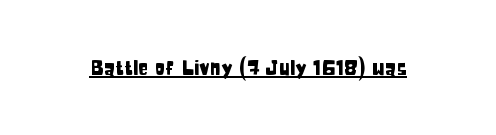
Students, note that the glyphs here touch the page at normal intervals. Does a line run under the words? Yes, clearly. Designer's note — italics off, roman on.
